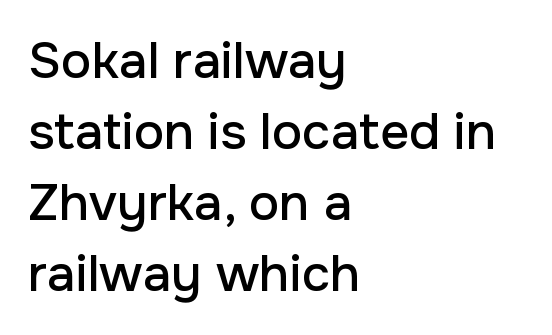
Q: Is the text italic (slanted)? A: No, it is upright.
Q: Is the typeface a serif or a sans-serif typeface? A: Sans-serif.
Q: Is the text underlined? A: No.
Q: How is the paragraph aligned? A: Left-aligned.
Q: Is the spacing between letters normal or unusually wide? A: Normal.
Q: Is the spacing between lines tight, normal or loose? A: Normal.
Q: Width (condensed, normal, or wide)? A: Normal.
Q: Stroke contrast? A: Low.
Q: x-height? A: Medium.
Q: Monospaced? A: No.
